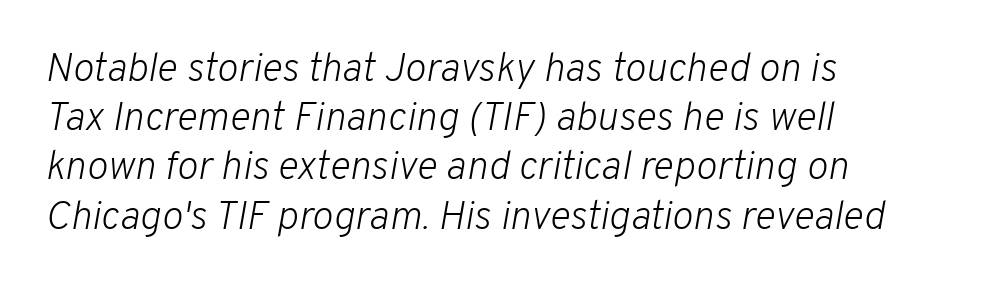
Varying glyph widths throughout — classic text-font behaviour. Quick note: italic. The cut favours lightness, reaching ordinary text weight at its darkest. Spacing between characters is what you'd get straight out of the box. Decoration check: the copy has no underline.
